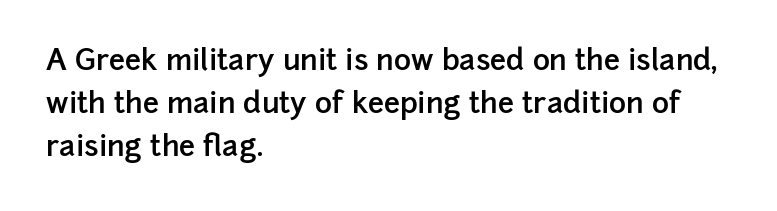
Anything drawn beneath the words? Only blank space. Serifs: no, the terminals of the letterforms are clean. These lines were composed using upright roman letters. Vertical spacing — default. The face used here is a semibold: visibly heavier than regular, lighter than bold.
